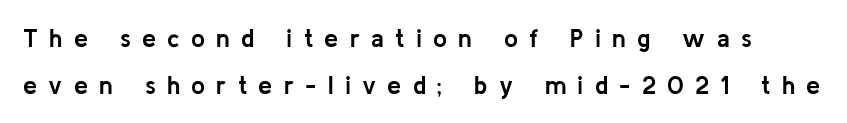
{"italic": "no", "bold": "yes", "underline": "no", "line_spacing_ratio": 1.88, "letter_spacing": "wide", "letter_spacing_em": 0.45, "glyph_px": 25}
